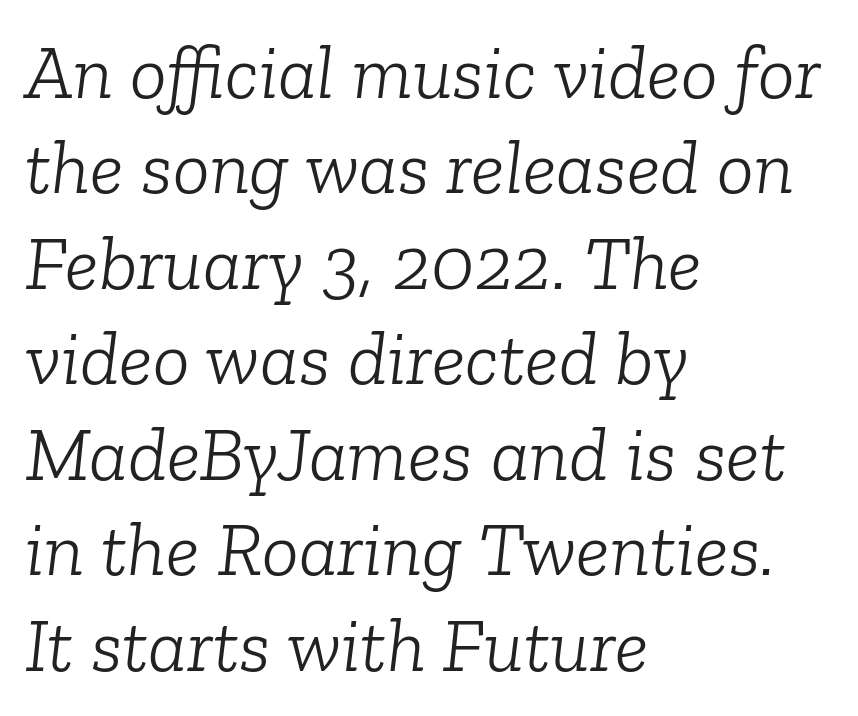
The image shows 77 px light serif type, italic (leaning right); set left-aligned, line spacing 1.24x, normal letter spacing, not underlined; low stroke contrast and a medium x-height.
